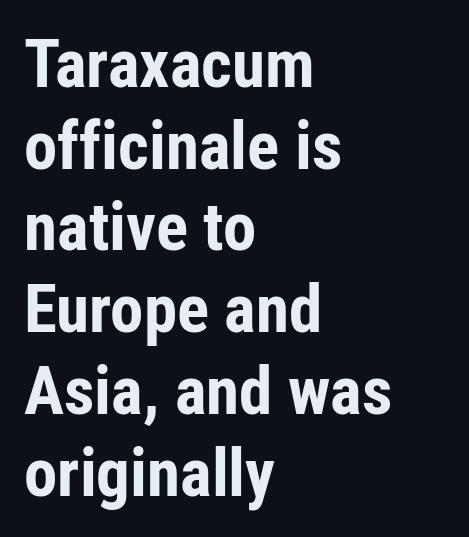
{"serif": "no", "italic": "no", "bold": "yes", "weight": "bold", "width": "condensed", "stroke_contrast": "low", "x_height": "medium", "monospaced": "no", "underline": "no", "align": "left", "line_spacing_ratio": 1.22, "letter_spacing": "normal", "letter_spacing_em": 0.0, "glyph_px": 67}
